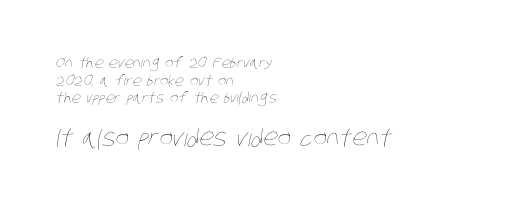
The image shows 23 px text type; set left-aligned, normal line spacing (1.26x), normal letter spacing, not underlined; the second (bottom) block is 1.64x larger.
